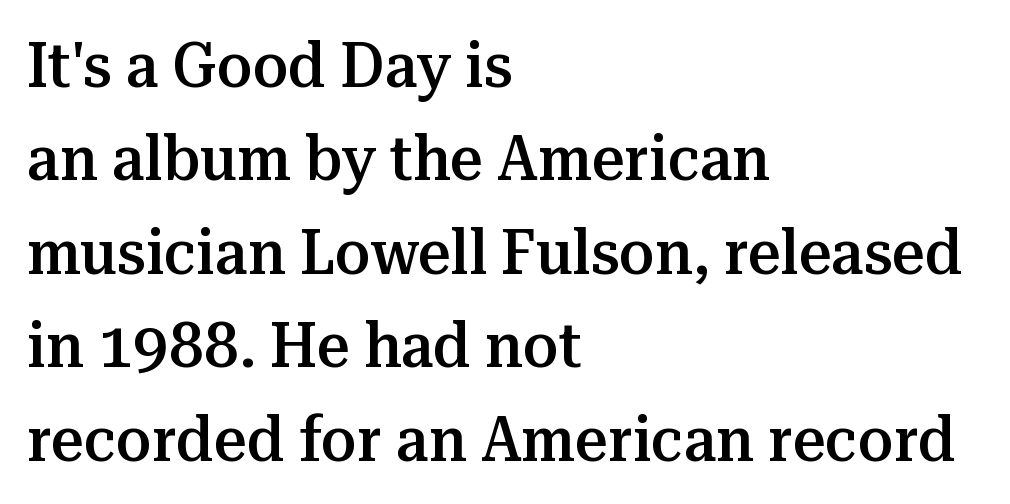
The image shows 64 px semibold serif type, upright; set left-aligned, normal line spacing (1.46x), normal letter spacing, not underlined; medium stroke contrast and a medium x-height.
